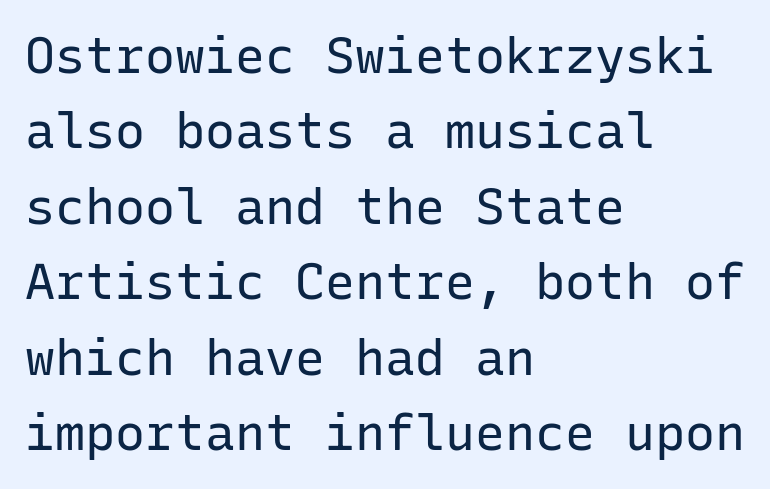
The image shows 50 px regular-weight sans-serif type, upright, monospaced; set left-aligned, normal line spacing (1.51x), normal letter spacing, not underlined; low stroke contrast and a medium x-height.
